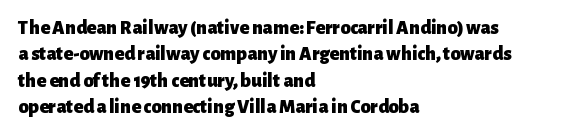
{"italic": "no", "bold": "yes", "underline": "no", "align": "left", "line_spacing": "normal", "line_spacing_ratio": 1.32, "letter_spacing": "normal", "letter_spacing_em": 0.0, "glyph_px": 20}
